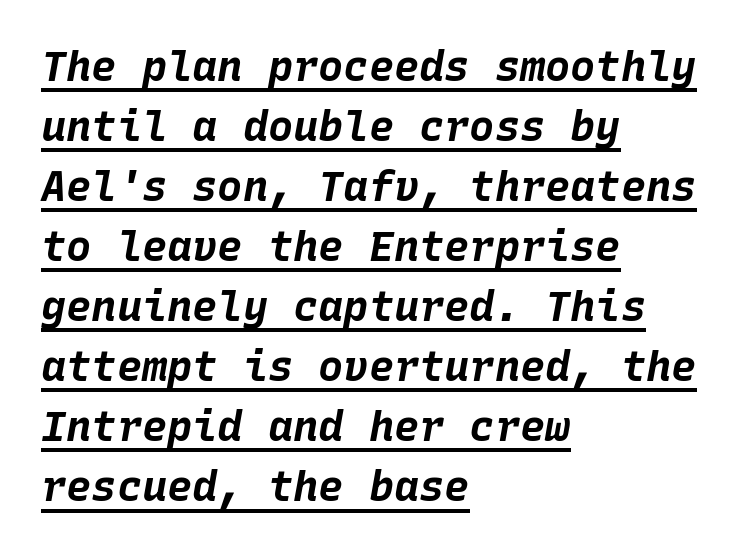
The passage shown has conventional tracking throughout. The designer left line spacing at the default. A typesetter would call this monospace, since all characters share one set width. Heavy-handed strokes throughout: this text is bold. A baseline rule has been typeset under these characters.
